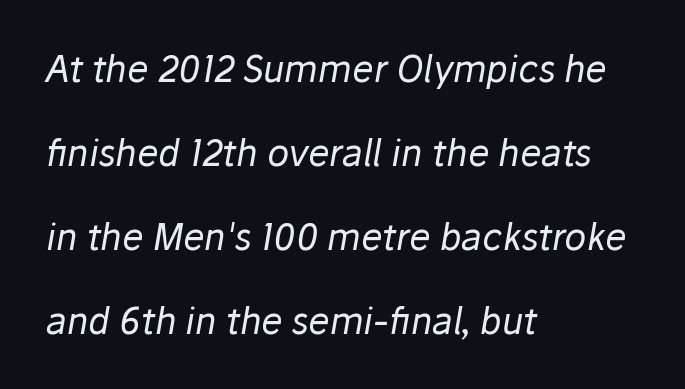
Q: Is the text bold? A: No.
Q: Is the text italic (slanted)? A: Yes, it leans right by about 10 degrees.
Q: Is the text underlined? A: No.
Q: How is the paragraph aligned? A: Left-aligned.
Q: Is the spacing between letters normal or unusually wide? A: Normal.
Q: Is the spacing between lines tight, normal or loose? A: Loose.
Q: Width (condensed, normal, or wide)? A: Normal.
Q: Stroke contrast? A: Low.
Q: x-height? A: Medium.
Q: Monospaced? A: No.
